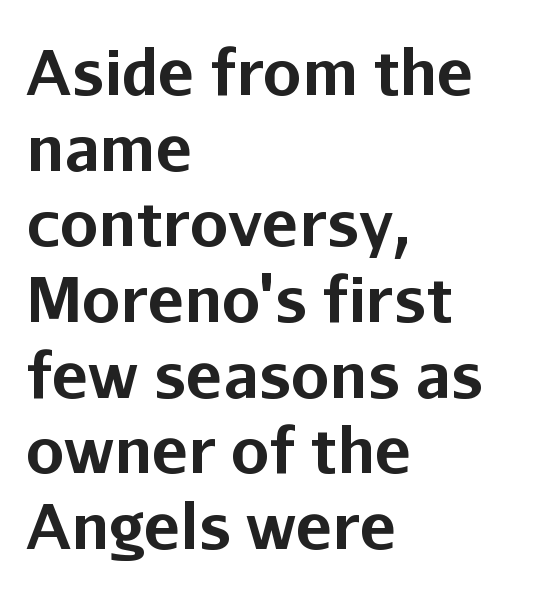
{"serif": "no", "italic": "no", "bold": "yes", "weight": "bold", "width": "normal", "stroke_contrast": "low", "x_height": "medium", "monospaced": "no", "underline": "no", "align": "left", "line_spacing_ratio": 1.24, "letter_spacing": "normal", "letter_spacing_em": 0.0, "glyph_px": 61}
